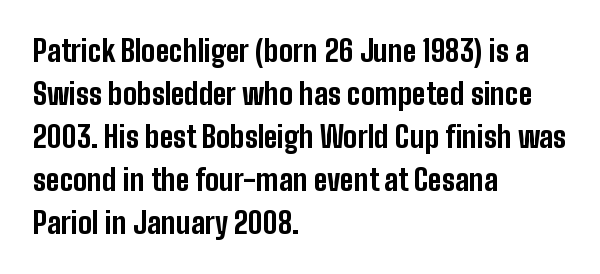
Q: Is the text bold? A: Yes.
Q: Is the text italic (slanted)? A: No, it is upright.
Q: Is the typeface a serif or a sans-serif typeface? A: Sans-serif.
Q: Is the text underlined? A: No.
Q: How is the paragraph aligned? A: Left-aligned.
Q: Is the spacing between letters normal or unusually wide? A: Normal.
Q: Is the spacing between lines tight, normal or loose? A: Normal.
Q: Width (condensed, normal, or wide)? A: Condensed.
Q: Stroke contrast? A: Low.
Q: x-height? A: Medium.
Q: Monospaced? A: No.
